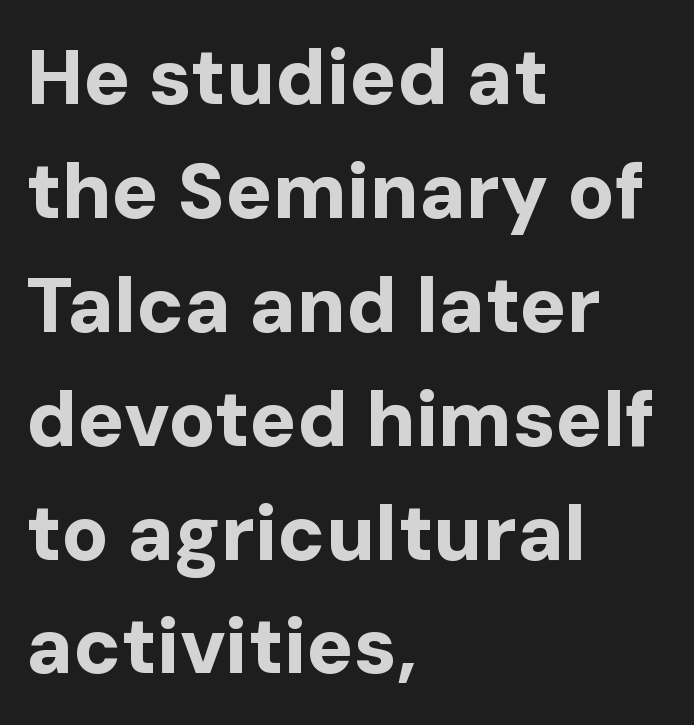
Spacing between characters is what you'd get straight out of the box. I'd describe the lettering as bold — thick and assertive. The type sits square on the baseline with zero lean. A typesetter would call this proportional, since set widths differ per character. Serif or sans? Sans — the stroke terminals are bare.
